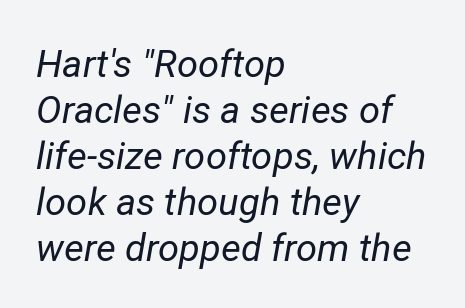
Does the lettering tilt? It does — this is italic. Teacher's note: observe the even left margin — that is flush-left alignment. Weight: regular or lighter. Here the designer chose a conventional face with non-uniform glyph widths. How are the letters spaced? Ordinarily, with no added tracking. Has an underline been added? It has not.
